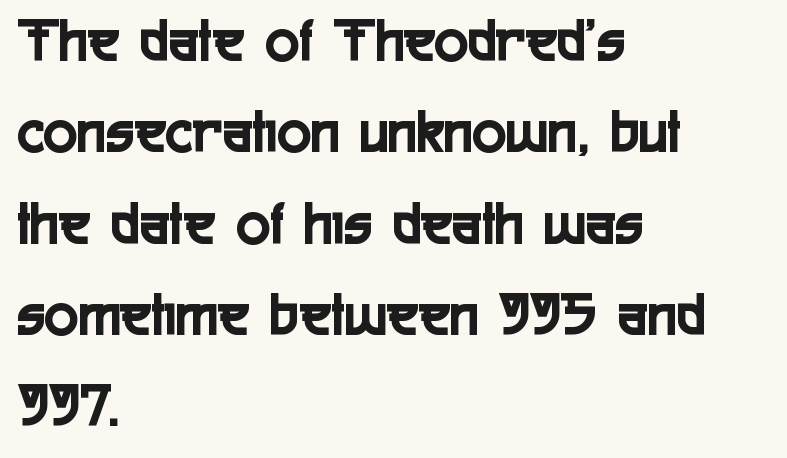
Q: Is the text italic (slanted)? A: No, it is upright.
Q: Is the typeface a serif or a sans-serif typeface? A: Sans-serif.
Q: Is the text underlined? A: No.
Q: How is the paragraph aligned? A: Left-aligned.
Q: Is the spacing between letters normal or unusually wide? A: Normal.
Q: Is the spacing between lines tight, normal or loose? A: Normal.
Q: Width (condensed, normal, or wide)? A: Condensed.
Q: x-height? A: Medium.
Q: Monospaced? A: No.
